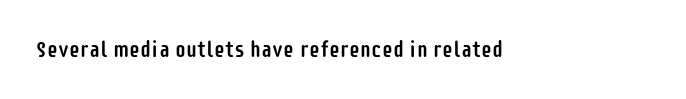
Tall strokes in this sample are plumb rather than angled. Short note: letters normally spaced. Lines of text with bare space underneath.
